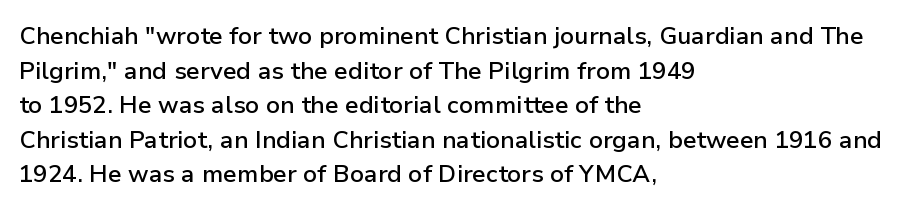
The image shows 24 px text type, upright; set left-aligned, normal line spacing (1.44x), normal letter spacing, not underlined.
